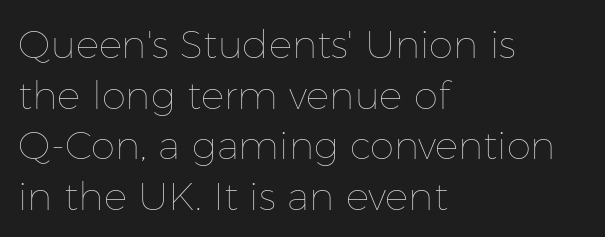
{"italic": "no", "bold": "no", "weight": "thin", "width": "normal", "stroke_contrast": "low", "x_height": "medium", "monospaced": "no", "underline": "no", "align": "left", "line_spacing": "normal", "line_spacing_ratio": 1.3, "letter_spacing": "normal", "letter_spacing_em": 0.0, "glyph_px": 39}
